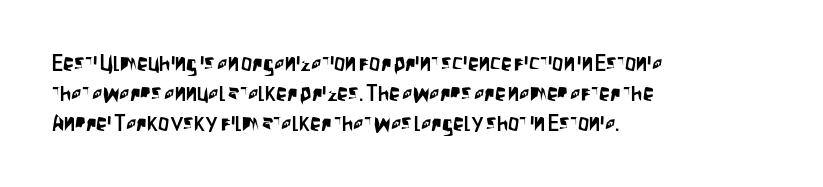
Q: Is the text italic (slanted)? A: No, it is upright.
Q: Is the text underlined? A: No.
Q: How is the paragraph aligned? A: Left-aligned.
Q: Is the spacing between letters normal or unusually wide? A: Normal.
Q: Is the spacing between lines tight, normal or loose? A: Normal.
